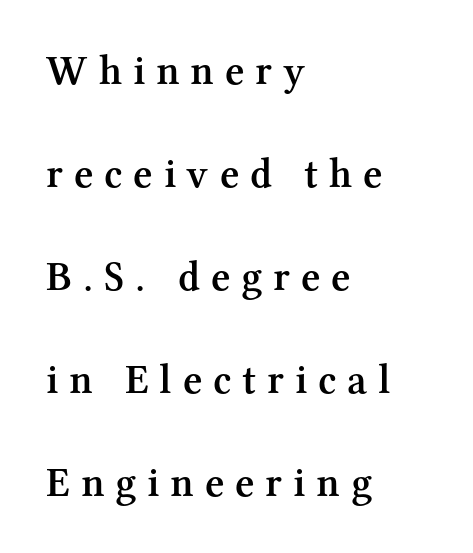
Here the glyphs are tracked loosely, breaking word shapes into spaced letters. The glyphs are unaccompanied by any horizontal stroke below them. Moderately thickened strokes mark this as semibold type. Typographically, this falls in the serif category.
